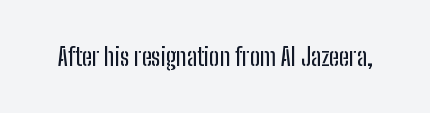
If you drew a line through each stem, it would be perfectly vertical. Characters follow at the spacing the type designer built in. The words here are not underlined.
